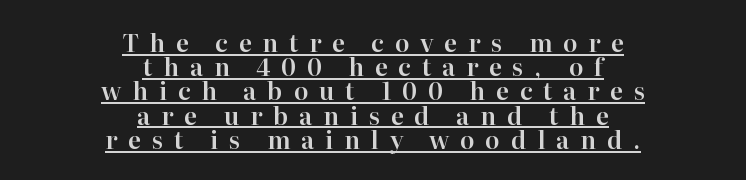
Baseline-to-baseline distance is barely more than the letter height. Is the block centered? Yes — each line is placed symmetrically about the middle. The type sits square on the baseline with zero lean. Letter spacing: wide. The glyphs are accompanied by a horizontal stroke just below them.
